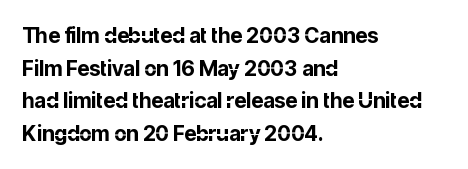
The image shows 21 px bold type, upright; set left-aligned, normal line spacing (1.55x), normal letter spacing, not underlined.
